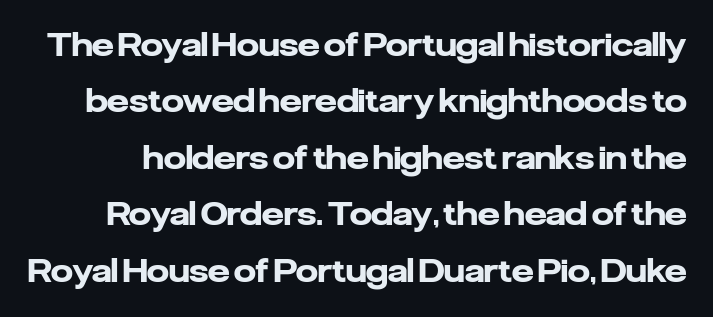
The glyphs have the mass of a bold cut. The words here are not underlined. Character widths vary here, with narrow letters taking less room than wide ones. Every stem runs plumb, perpendicular to the baseline. Typographically, this falls in the sans-serif category. Between one letter and the next there's only the usual sliver of space.
